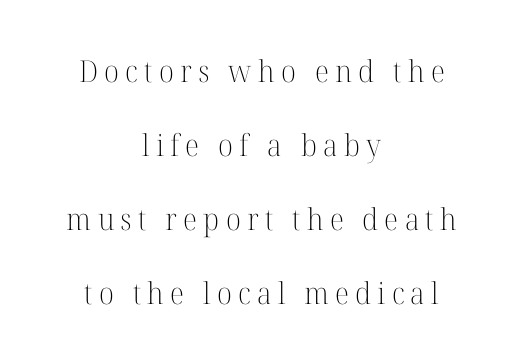
Compared with typical paragraphs, the rows here are farther apart. A roman cut, with each character standing at attention. Substantial extra tracking has been applied to these lines. This rendering uses center alignment, leaving both contours irregular but symmetric. These lines are rendered in a variable-pitch font.
